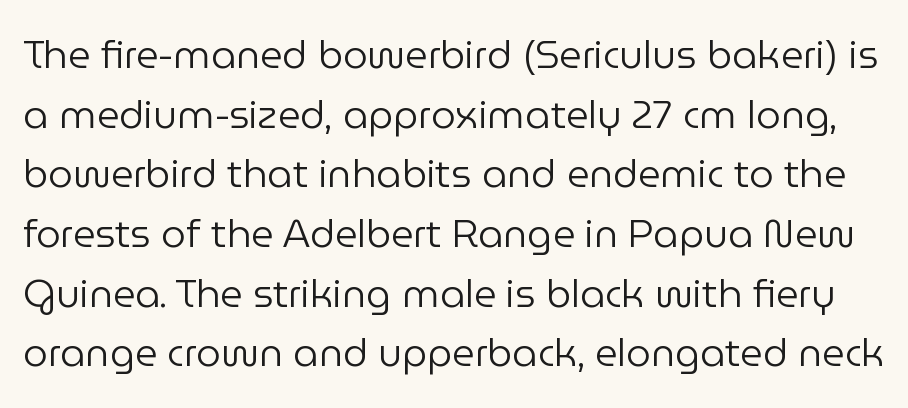
The typography opts for an upright posture over an oblique one. Caption: face not bold, strokes unweighted. Default kerning and tracking; the words read as compact shapes. This sample has the flowing, uneven cadence of proportional lettering.
